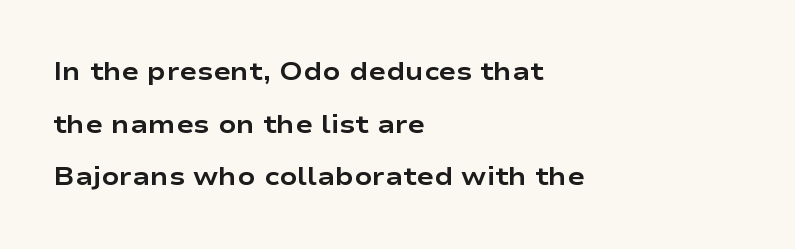
The image shows 26 px bold type, upright; set left-aligned, loose line spacing (2.02x), normal letter spacing, not underlined.
